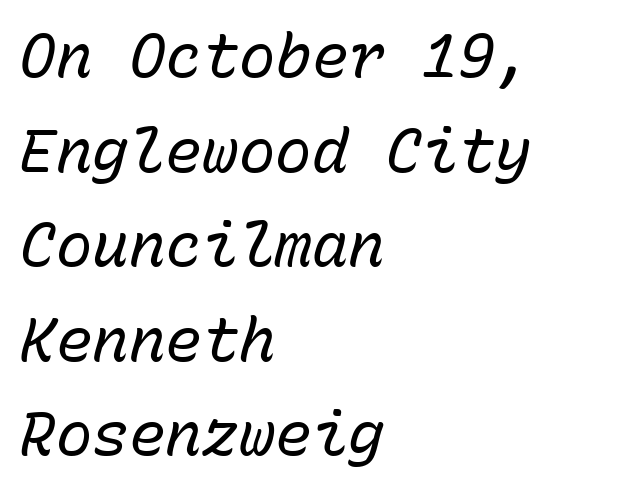
The image shows 61 px regular-weight type, italic (leaning right), monospaced; set left-aligned, normal line spacing (1.55x), normal letter spacing, not underlined; low stroke contrast and a medium x-height.
